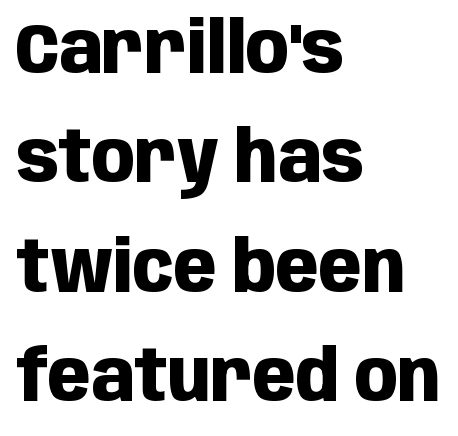
{"serif": "no", "italic": "no", "bold": "yes", "weight": "heavy", "width": "condensed", "stroke_contrast": "low", "x_height": "large", "monospaced": "no", "underline": "no", "align": "left", "line_spacing": "normal", "line_spacing_ratio": 1.54, "letter_spacing": "normal", "letter_spacing_em": 0.0, "glyph_px": 71}
